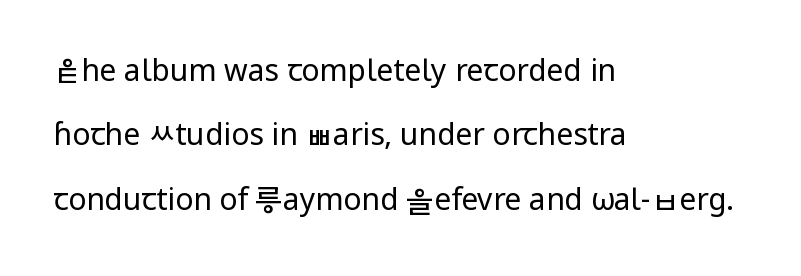
Q: Is the text bold? A: No.
Q: Is the text italic (slanted)? A: No, it is upright.
Q: Is the typeface a serif or a sans-serif typeface? A: Sans-serif.
Q: Is the text underlined? A: No.
Q: How is the paragraph aligned? A: Left-aligned.
Q: Is the spacing between letters normal or unusually wide? A: Normal.
Q: Is the spacing between lines tight, normal or loose? A: Loose.
Q: Width (condensed, normal, or wide)? A: Normal.
Q: Stroke contrast? A: Low.
Q: x-height? A: Medium.
Q: Monospaced? A: No.
